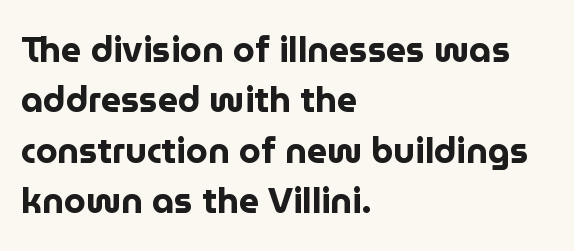
Q: Is the text bold? A: Yes.
Q: Is the text italic (slanted)? A: No, it is upright.
Q: Is the typeface a serif or a sans-serif typeface? A: Sans-serif.
Q: Is the text underlined? A: No.
Q: How is the paragraph aligned? A: Left-aligned.
Q: Is the spacing between letters normal or unusually wide? A: Normal.
Q: Is the spacing between lines tight, normal or loose? A: Normal.
Q: Width (condensed, normal, or wide)? A: Normal.
Q: Stroke contrast? A: Low.
Q: x-height? A: Medium.
Q: Monospaced? A: No.
